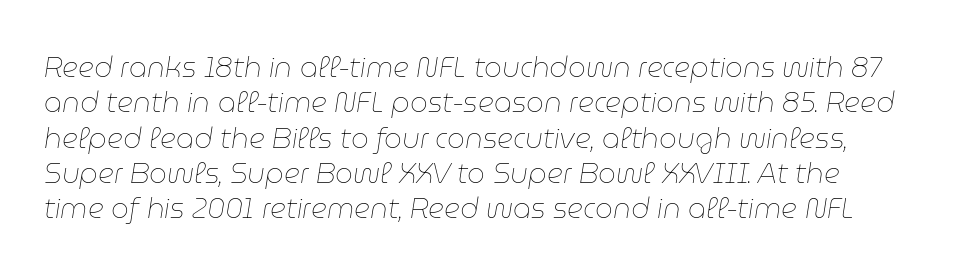
The gap between lines stays unmarked. Each stroke keeps to a modest, everyday thickness or less. Each letter keeps its own natural width here, so spacing adapts to shape. Quick note: italic. Spacing between characters is what you'd get straight out of the box.
